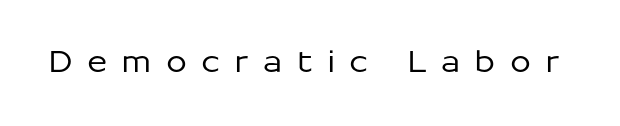
{"serif": "no", "italic": "no", "width": "normal", "stroke_contrast": "low", "x_height": "medium", "monospaced": "no", "underline": "no", "letter_spacing": "wide", "letter_spacing_em": 0.47, "glyph_px": 30}
